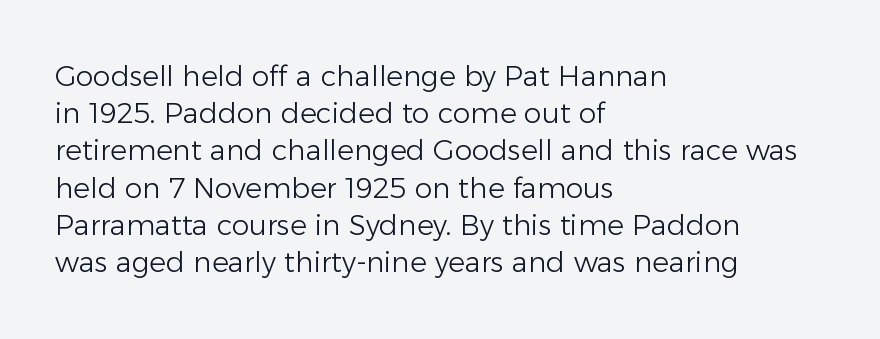
The image shows 28 px light sans-serif type, upright; set left-aligned, normal line spacing (1.33x), normal letter spacing, not underlined; low stroke contrast and a medium x-height.
